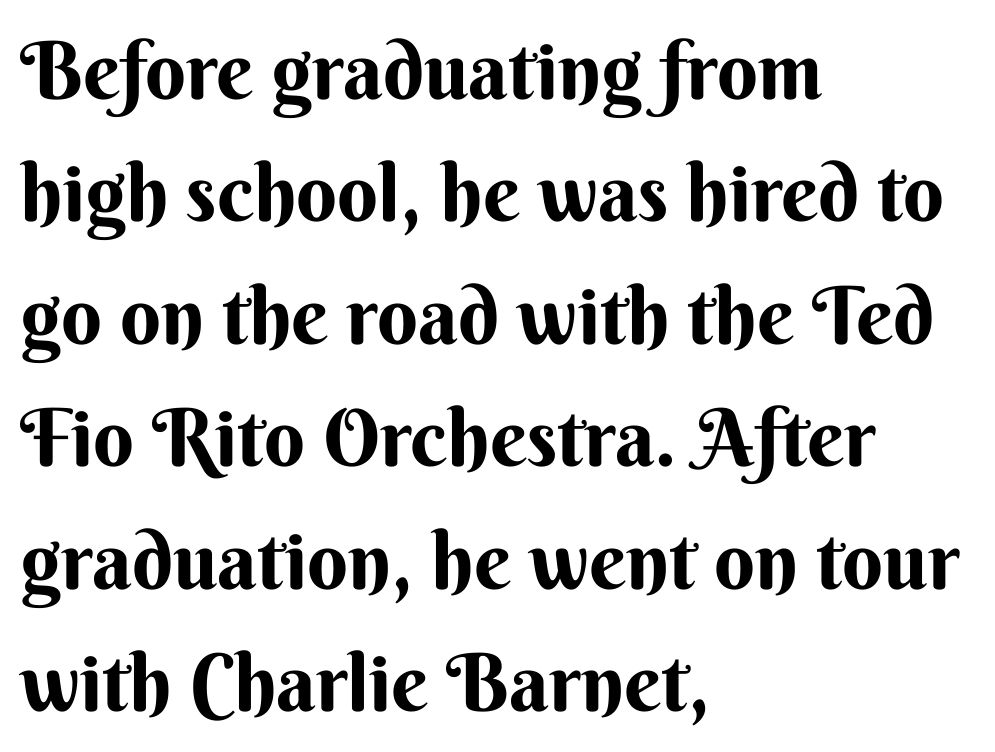
The image shows 80 px bold sans-serif type, upright; set left-aligned, normal line spacing (1.53x), normal letter spacing, not underlined; medium stroke contrast and a small x-height.
